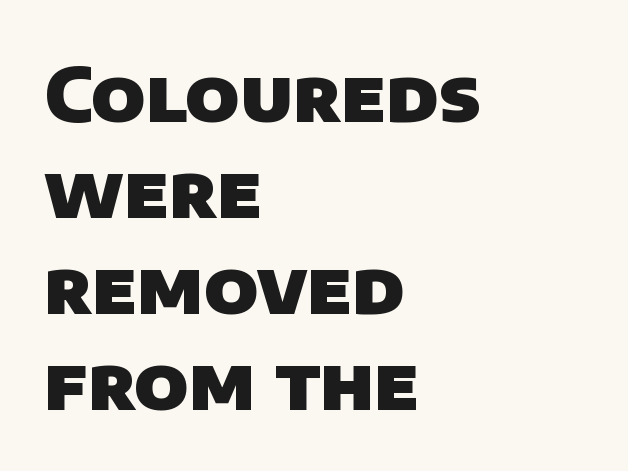
The image shows 75 px heavy sans-serif type; set left-aligned, normal line spacing (1.28x), normal letter spacing, not underlined; low stroke contrast and a large x-height.
